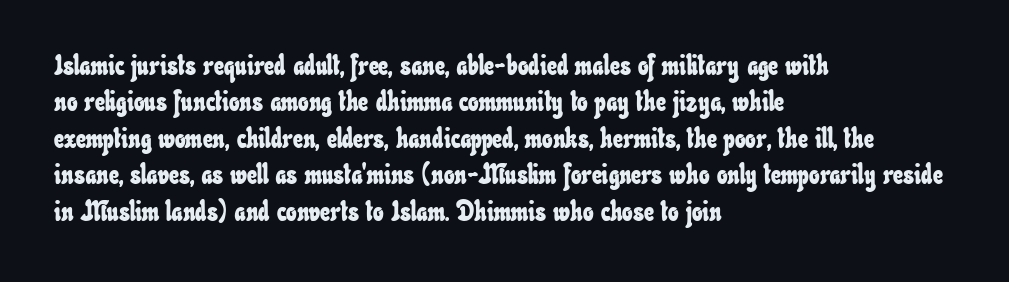
Q: Is the text underlined? A: No.
Q: How is the paragraph aligned? A: Left-aligned.
Q: Is the spacing between letters normal or unusually wide? A: Normal.
Q: Is the spacing between lines tight, normal or loose? A: Normal.
Q: Width (condensed, normal, or wide)? A: Condensed.
Q: Stroke contrast? A: Low.
Q: x-height? A: Small.
Q: Monospaced? A: No.
